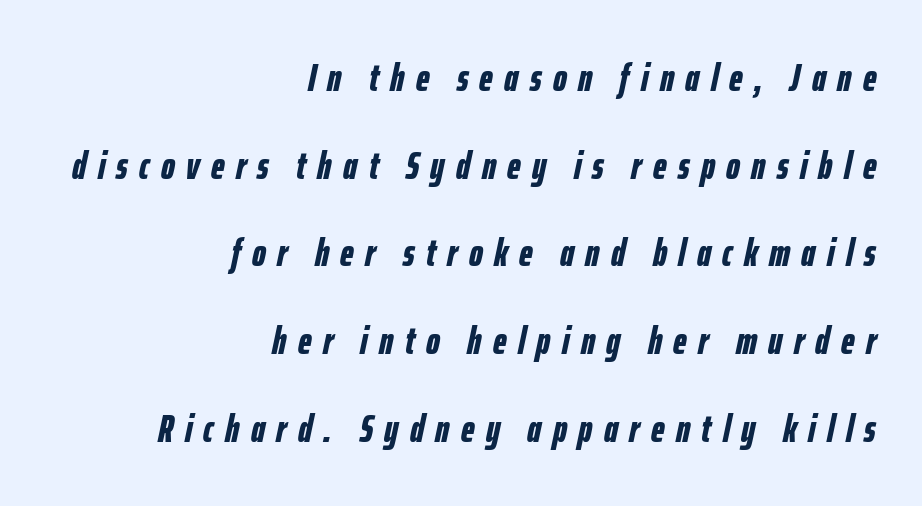
The image shows 39 px bold, condensed type, italic (leaning right); set right-aligned, loose line spacing (2.25x), unusually wide letter spacing (+0.29 em), not underlined; low stroke contrast and a medium x-height.
